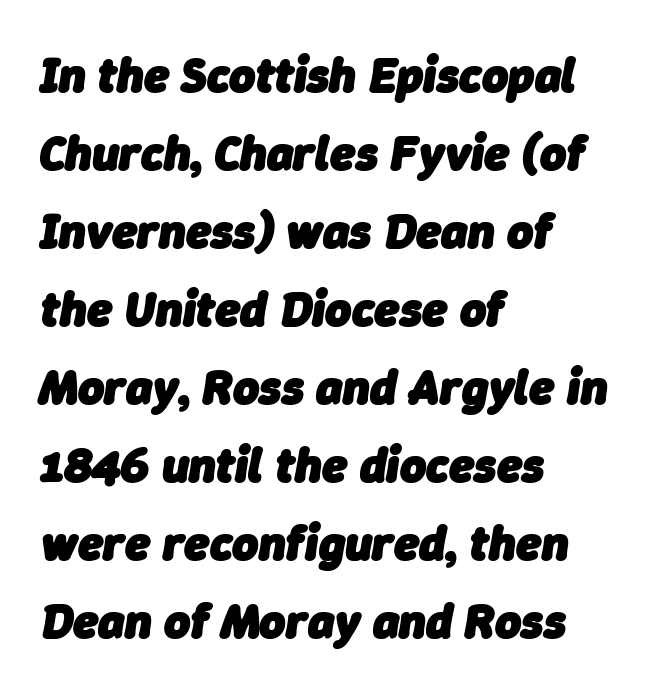
The image shows 50 px heavy type, italic (leaning right); set left-aligned, normal line spacing (1.56x), normal letter spacing, not underlined; low stroke contrast and a medium x-height.
